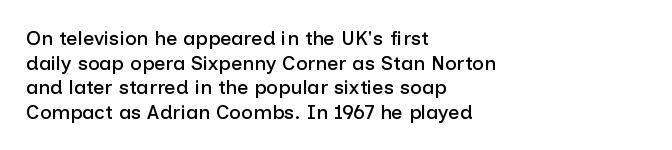
The image shows 20 px text type, upright; set left-aligned, line spacing 1.23x, normal letter spacing, not underlined.
